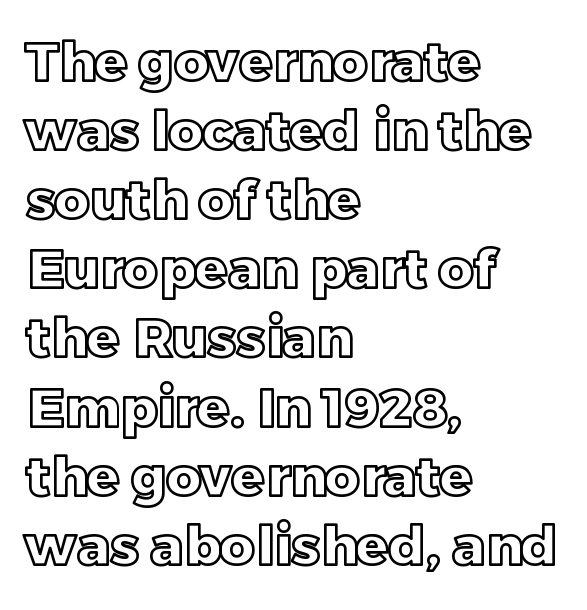
The space beneath each line is pristine and unruled. Compared with typical paragraphs, the rows here are spaced about the same. This sample has the flowing, uneven cadence of proportional lettering. Every character sits straight up, as roman type does. Default kerning and tracking; the words read as compact shapes. Visually the block forms a straight wall on the left and a jagged coastline on the right.
